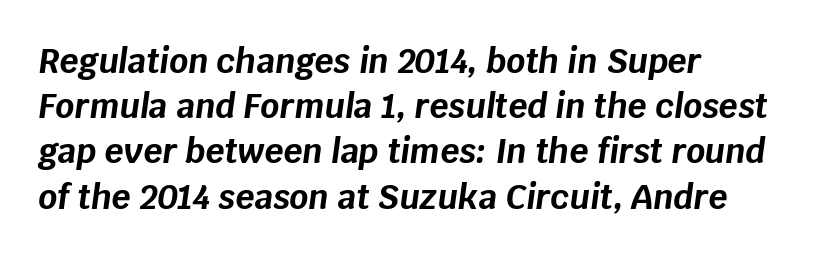
Q: Is the text bold? A: Yes.
Q: Is the text italic (slanted)? A: Yes, it leans right by about 8 degrees.
Q: Is the text underlined? A: No.
Q: How is the paragraph aligned? A: Left-aligned.
Q: Is the spacing between letters normal or unusually wide? A: Normal.
Q: Is the spacing between lines tight, normal or loose? A: Normal.
Q: Width (condensed, normal, or wide)? A: Normal.
Q: Stroke contrast? A: Low.
Q: x-height? A: Large.
Q: Monospaced? A: No.
